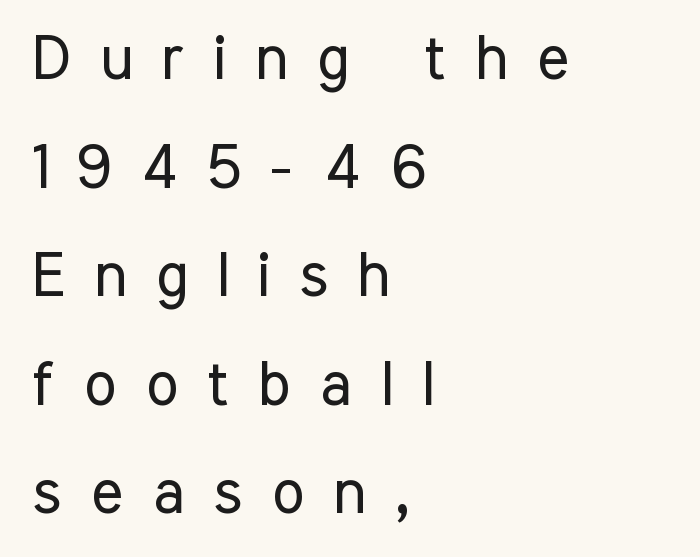
Compared with a centered layout, this one pins lines to the left instead. The type sits square on the baseline with zero lean. Words appear elongated and porous because spacing is wide. Varying glyph widths throughout — classic text-font behaviour. Rule under the text: the space is simply empty.
